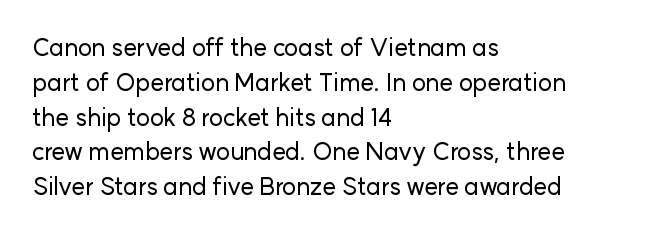
The image shows 24 px text type, upright; set left-aligned, normal line spacing (1.45x), normal letter spacing, not underlined.
